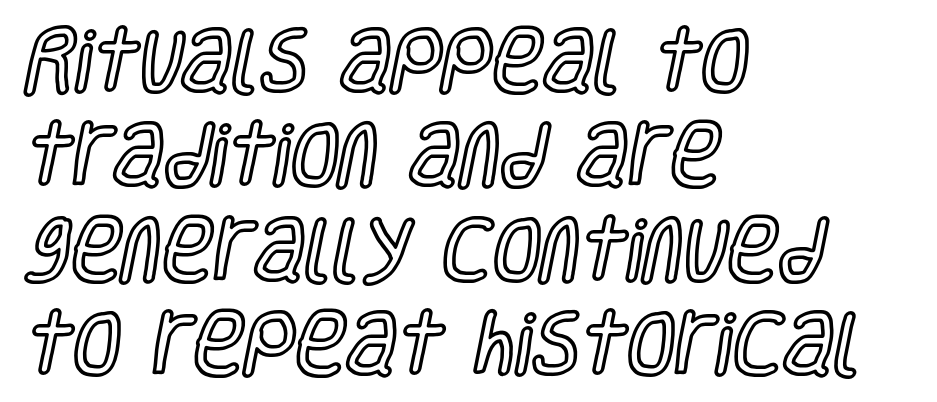
Q: Is the text italic (slanted)? A: Yes.
Q: Is the text underlined? A: No.
Q: How is the paragraph aligned? A: Left-aligned.
Q: Is the spacing between letters normal or unusually wide? A: Normal.
Q: Is the spacing between lines tight, normal or loose? A: Normal.
Q: Width (condensed, normal, or wide)? A: Condensed.
Q: x-height? A: Large.
Q: Monospaced? A: No.
